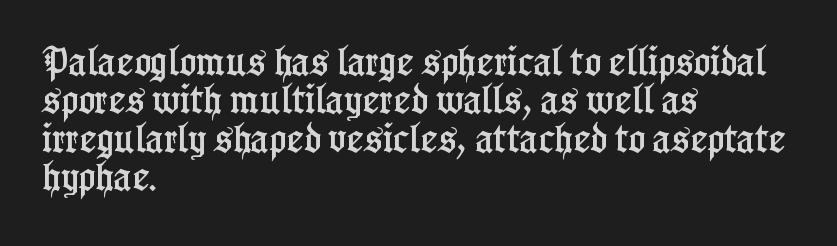
{"serif": "yes", "italic": "no", "width": "condensed", "stroke_contrast": "low", "x_height": "medium", "monospaced": "no", "underline": "no", "align": "left", "line_spacing_ratio": 1.2, "letter_spacing": "normal", "letter_spacing_em": 0.0, "glyph_px": 32}
